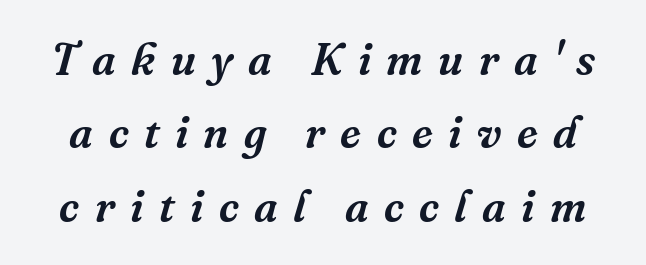
{"serif": "yes", "italic": "yes", "lean": "right", "slant_degrees": 16, "width": "normal", "stroke_contrast": "medium", "x_height": "medium", "monospaced": "no", "underline": "no", "line_spacing": "normal", "line_spacing_ratio": 1.67, "letter_spacing": "wide", "letter_spacing_em": 0.35, "glyph_px": 44}
